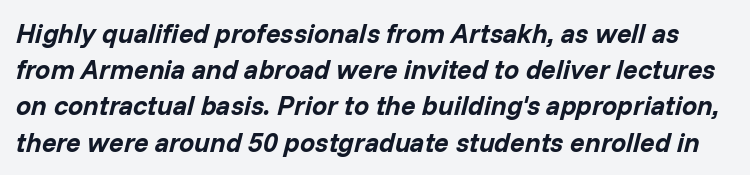
Evenly set lines give the paragraph a standard silhouette. Designer's note — italics engaged. Bare-footed words on every line. Notice how thick the strokes are: this is what a full bold looks like. Here the glyphs are tracked normally, forming tight word shapes.
